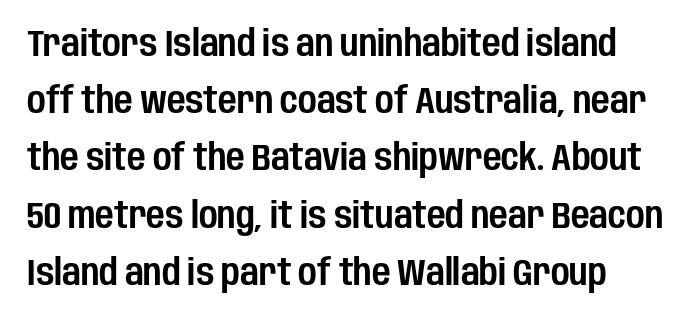
Q: Is the text italic (slanted)? A: No, it is upright.
Q: Is the typeface a serif or a sans-serif typeface? A: Sans-serif.
Q: Is the text underlined? A: No.
Q: Is the spacing between letters normal or unusually wide? A: Normal.
Q: Is the spacing between lines tight, normal or loose? A: Normal.
Q: Width (condensed, normal, or wide)? A: Condensed.
Q: Stroke contrast? A: Low.
Q: x-height? A: Large.
Q: Monospaced? A: No.
